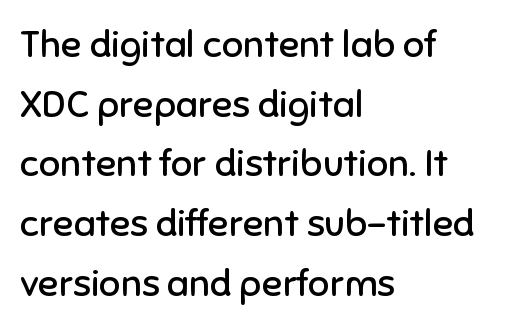
Horizontally, the lines are justified to the leading edge only. Caption: standard tracking, unaltered. The space beneath each line is pristine and unruled. The rendering shows plain stroke endings on the letterforms — a sans-serif design.
